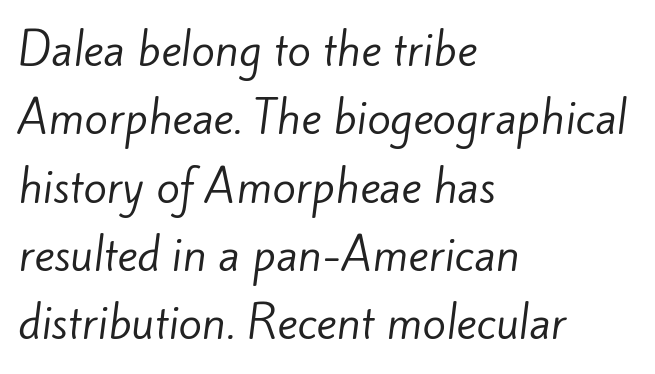
{"serif": "no", "bold": "no", "weight": "regular", "width": "normal", "stroke_contrast": "low", "x_height": "small", "monospaced": "no", "underline": "no", "align": "left", "line_spacing": "normal", "line_spacing_ratio": 1.59, "letter_spacing": "normal", "letter_spacing_em": 0.0, "glyph_px": 43}
